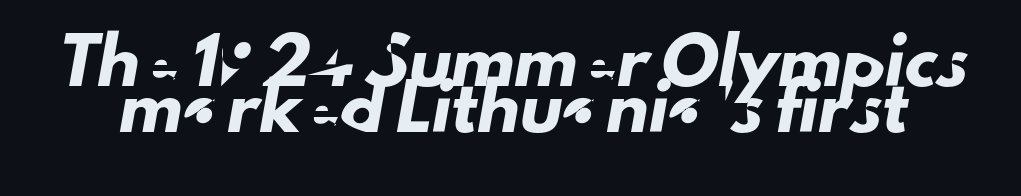
Varying glyph widths throughout — classic text-font behaviour. The rendering uses a small line-height, squeezing the rows. I'd call this a sans setting — the letters go barefoot. The passage shown is not underscored anywhere. These lines keep a tight, regular rhythm from letter to letter.
